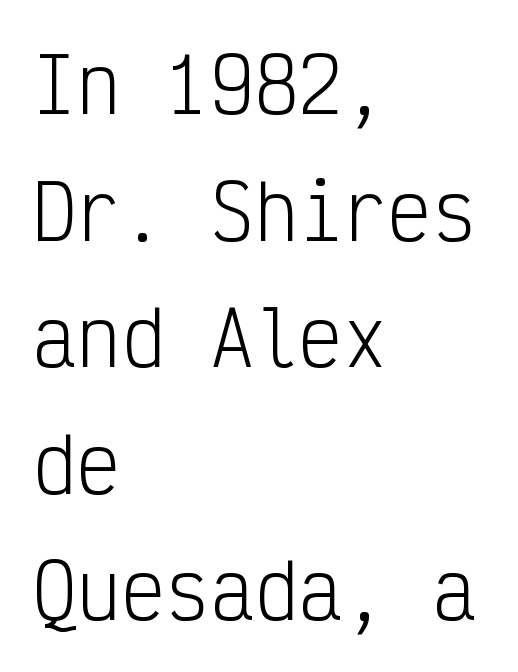
The image shows 74 px light, condensed sans-serif type, upright, monospaced; set left-aligned, line spacing 1.71x, normal letter spacing, not underlined; low stroke contrast and a medium x-height.
